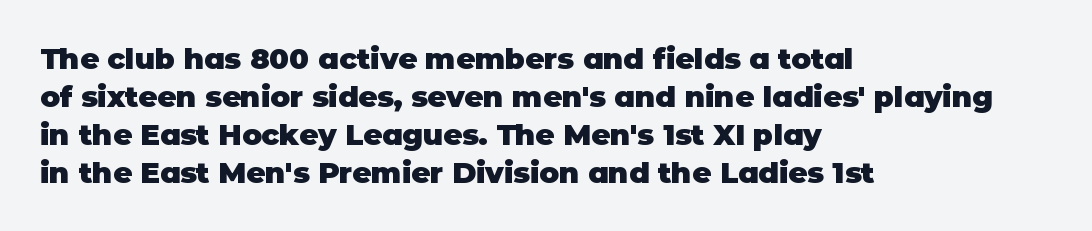
Q: Is the text bold? A: Yes.
Q: Is the text italic (slanted)? A: No, it is upright.
Q: Is the typeface a serif or a sans-serif typeface? A: Sans-serif.
Q: Is the text underlined? A: No.
Q: How is the paragraph aligned? A: Left-aligned.
Q: Is the spacing between letters normal or unusually wide? A: Normal.
Q: Is the spacing between lines tight, normal or loose? A: Normal.
Q: Width (condensed, normal, or wide)? A: Normal.
Q: Stroke contrast? A: Low.
Q: x-height? A: Large.
Q: Monospaced? A: No.
